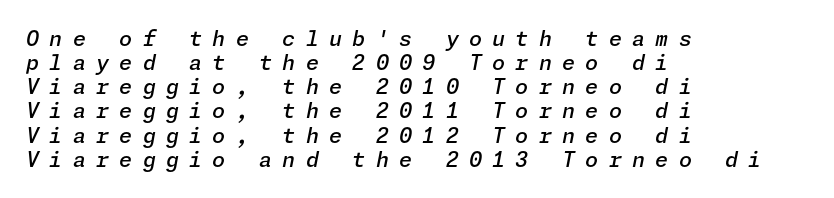
Students, observe: this is what under-led, compact text looks like. Summary of weight: moderately heavy, a semibold. Which margin do the lines hug? The left one — the right edge is uneven. The glyphs are unaccompanied by any horizontal stroke below them. Does extra space separate the letters? Yes, quite a lot of it. These lines were composed using italics.
